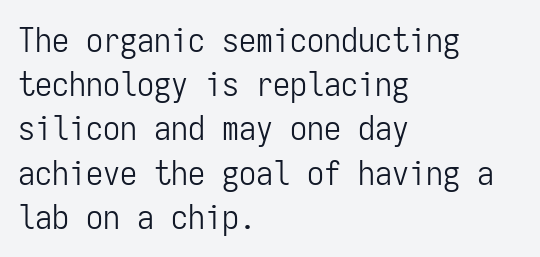
The image shows 34 px light, condensed sans-serif type, upright, monospaced; set left-aligned, normal line spacing (1.3x), normal letter spacing, not underlined; low stroke contrast and a medium x-height.
